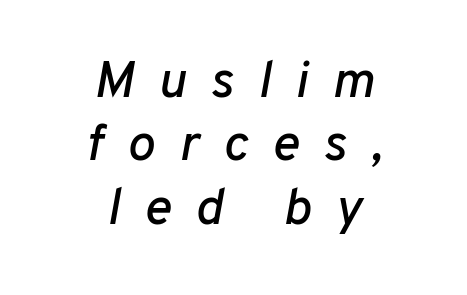
{"italic": "yes", "lean": "right", "slant_degrees": 10, "width": "normal", "stroke_contrast": "low", "x_height": "medium", "monospaced": "no", "underline": "no", "align": "center", "line_spacing_ratio": 1.22, "letter_spacing": "wide", "letter_spacing_em": 0.46, "glyph_px": 52}
